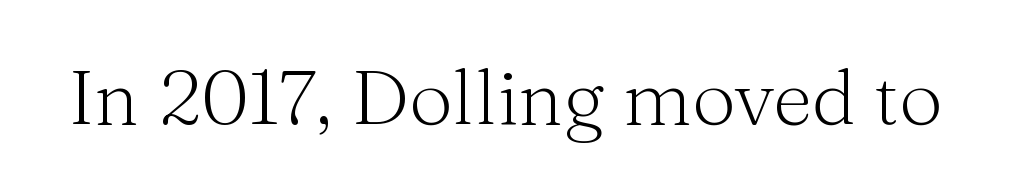
The strokes are not fattened; the text isn't bold. This rendering employs a face with finishing strokes, i.e., a serif. Check the space under the baseline: it is left empty. Default kerning and tracking; the words read as compact shapes. Looks like regular typesetting: each glyph gets only the width it needs.
